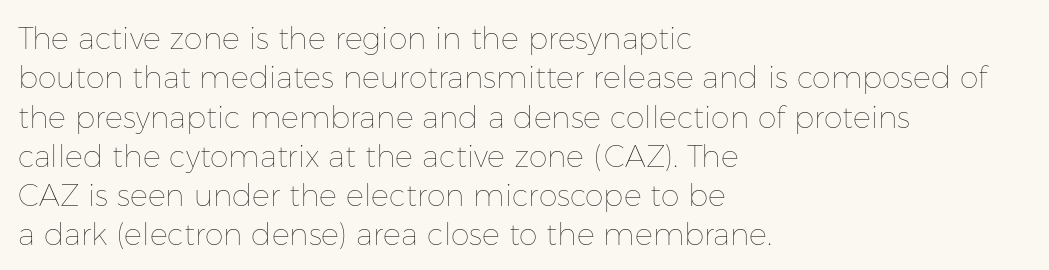
{"italic": "no", "bold": "no", "weight": "thin", "width": "normal", "stroke_contrast": "low", "x_height": "medium", "monospaced": "no", "underline": "no", "align": "left", "line_spacing": "normal", "line_spacing_ratio": 1.31, "letter_spacing": "normal", "letter_spacing_em": 0.0, "glyph_px": 30}
